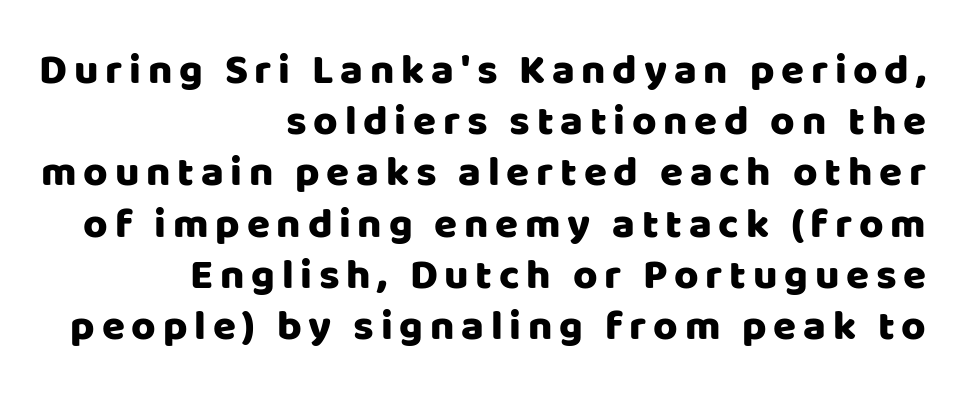
The image shows 42 px sans-serif type, upright; set right-aligned, line spacing 1.22x, not underlined; low stroke contrast and a large x-height.
